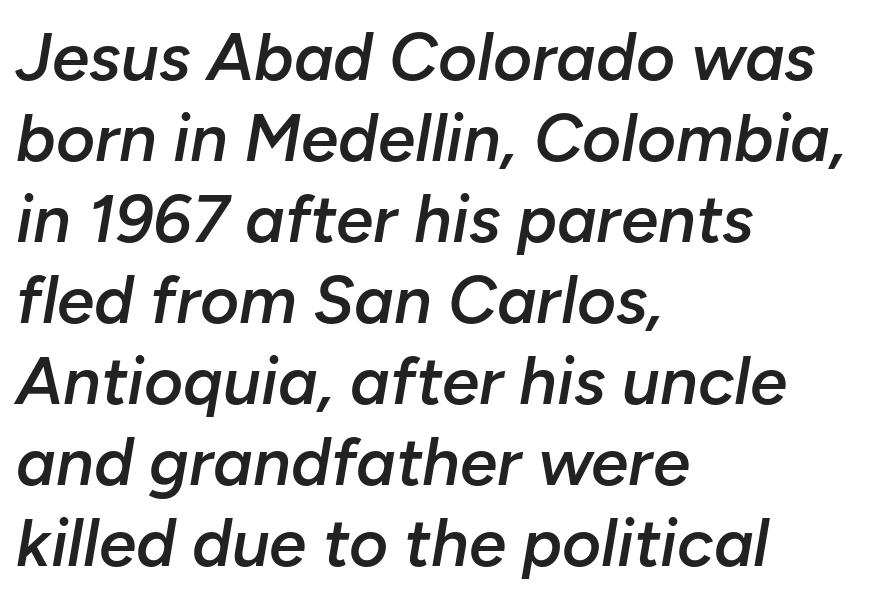
The image shows 67 px semibold type, italic (leaning right); set left-aligned, line spacing 1.21x, normal letter spacing, not underlined; low stroke contrast and a medium x-height.
